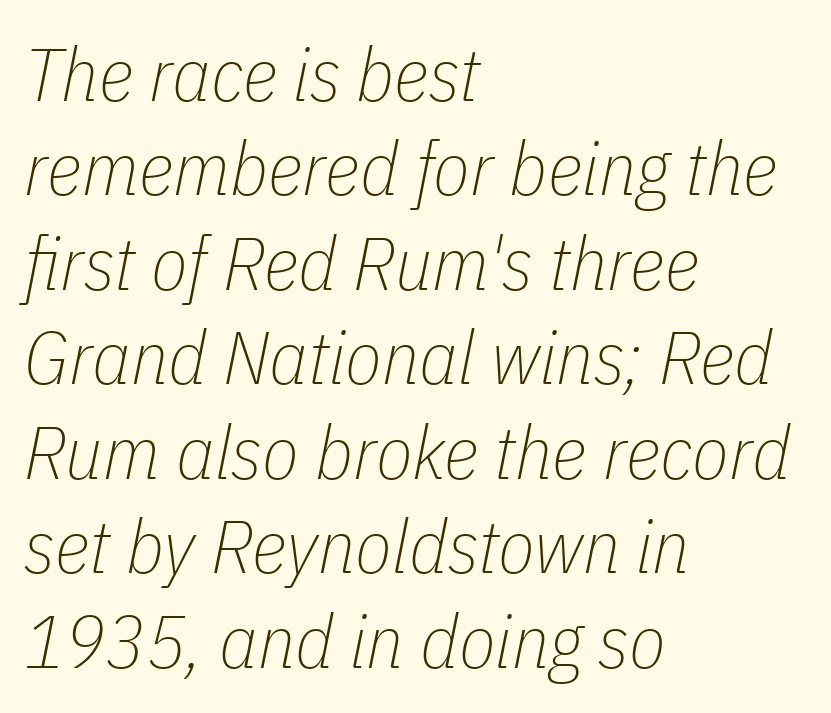
The block of text has a typical density, with ordinary space between rows. Every row of glyphs begins at an identical x-position on the left. Just letters on the line, the space beneath them empty. The letters sit at their default tracking, neither squeezed nor spread. Summary of weight: not heavy and not bold.
